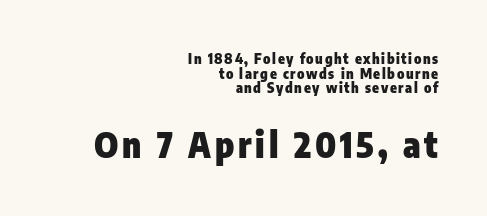
{"serif": "no", "italic": "no", "bold": "yes", "weight": "heavy", "width": "condensed", "stroke_contrast": "low", "x_height": "medium", "monospaced": "no", "underline": "no", "align": "right", "line_spacing": "tight", "line_spacing_ratio": 1.05, "larger_block": "second", "size_ratio": 2.5, "glyph_px": 35}
